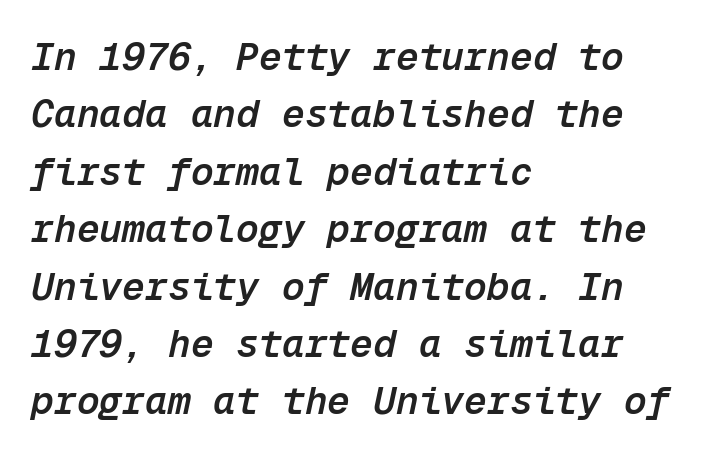
Q: Is the text bold? A: Semi-bold.
Q: Is the text italic (slanted)? A: Yes, it leans right by about 12 degrees.
Q: Is the text underlined? A: No.
Q: How is the paragraph aligned? A: Left-aligned.
Q: Is the spacing between letters normal or unusually wide? A: Normal.
Q: Is the spacing between lines tight, normal or loose? A: Normal.
Q: Width (condensed, normal, or wide)? A: Normal.
Q: Stroke contrast? A: Low.
Q: x-height? A: Medium.
Q: Monospaced? A: Yes.
